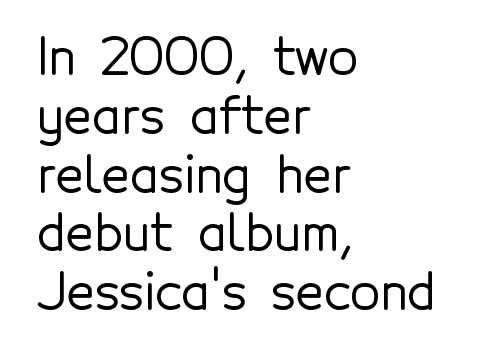
{"serif": "no", "italic": "no", "width": "normal", "x_height": "medium", "monospaced": "no", "underline": "no", "align": "left", "line_spacing_ratio": 1.2, "letter_spacing": "normal", "letter_spacing_em": 0.0, "glyph_px": 49}
